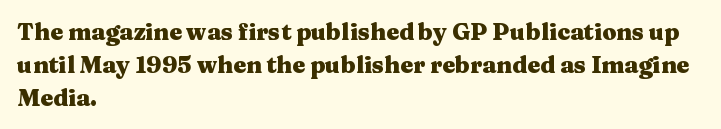
The image shows 23 px bold type, upright; set left-aligned, normal line spacing (1.43x), normal letter spacing, not underlined.
